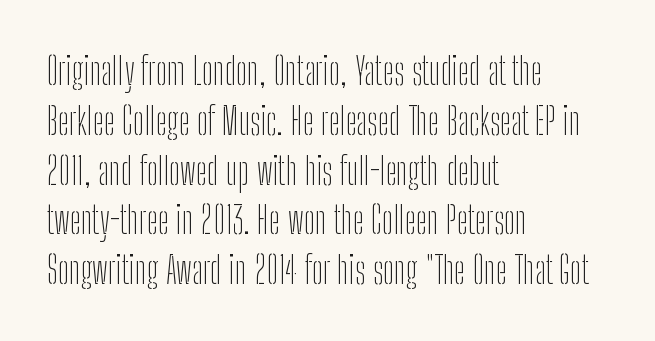
The rendering anchors every line to the left-hand side. A clean baseline with only descenders dipping below it. Nothing heavy about these letters — not bold at all. This block has exactly the height ordinary leading produces. Characters remain perfectly vertical along every line.
